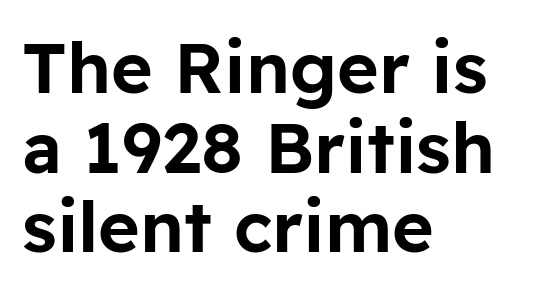
The image shows 71 px sans-serif type, upright; set left-aligned, tight line spacing (1.12x), normal letter spacing, not underlined; low stroke contrast and a medium x-height.
